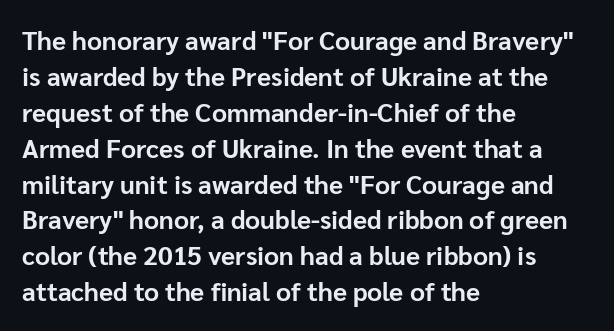
{"italic": "no", "bold": "yes", "underline": "no", "align": "left", "line_spacing": "normal", "line_spacing_ratio": 1.38, "letter_spacing": "normal", "letter_spacing_em": 0.0, "glyph_px": 26}
